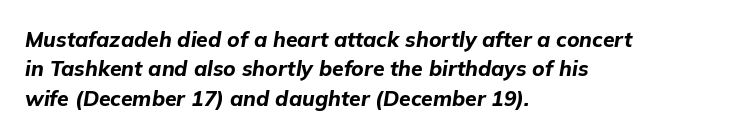
The image shows 21 px bold type, italic (leaning right); set left-aligned, normal line spacing (1.4x), normal letter spacing, not underlined.
